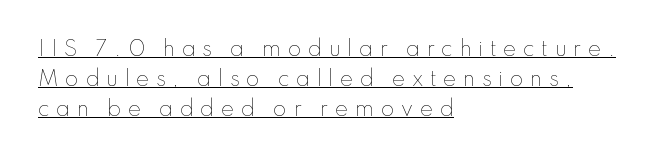
The image shows 20 px text type, upright; set left-aligned, normal line spacing (1.49x), unusually wide letter spacing (+0.32 em), underlined.
